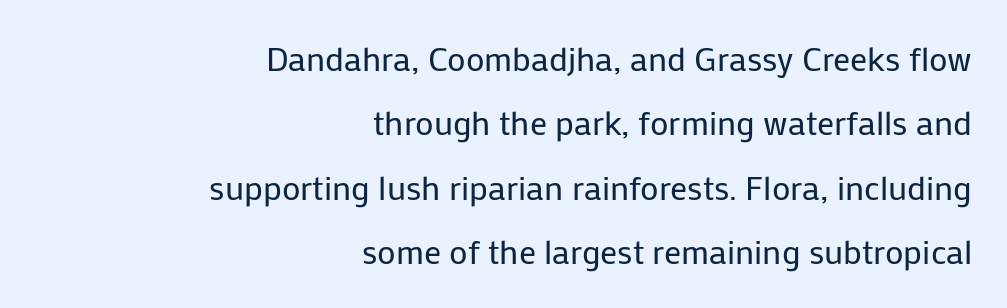
Looks like regular typesetting: each glyph gets only the width it needs. The type sits square on the baseline with zero lean. The foot of each line stays bare and open. A quiet, ordinary-to-light weight characterises the typeface. One-word summary of the alignment: right.
